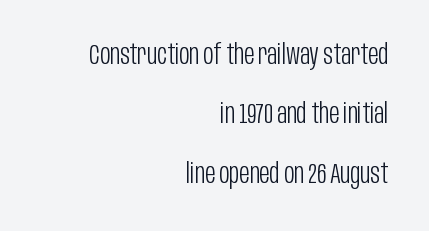
Q: Is the text bold? A: No.
Q: Is the text italic (slanted)? A: No, it is upright.
Q: Is the typeface a serif or a sans-serif typeface? A: Sans-serif.
Q: Is the text underlined? A: No.
Q: How is the paragraph aligned? A: Right-aligned.
Q: Is the spacing between letters normal or unusually wide? A: Normal.
Q: Is the spacing between lines tight, normal or loose? A: Loose.
Q: Width (condensed, normal, or wide)? A: Condensed.
Q: Stroke contrast? A: Low.
Q: x-height? A: Large.
Q: Monospaced? A: No.
